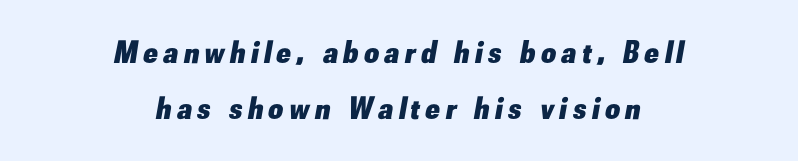
{"italic": "yes", "lean": "right", "slant_degrees": 10, "bold": "yes", "weight": "heavy", "width": "normal", "stroke_contrast": "low", "x_height": "small", "monospaced": "no", "underline": "no", "align": "center", "line_spacing_ratio": 1.76, "glyph_px": 32}
